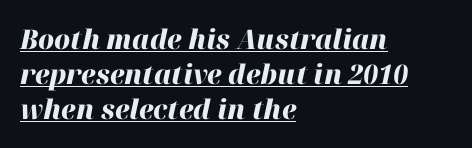
{"italic": "yes", "lean": "right", "slant_degrees": 12, "bold": "yes", "underline": "yes", "align": "left", "line_spacing": "normal", "line_spacing_ratio": 1.3, "letter_spacing": "normal", "letter_spacing_em": 0.0, "glyph_px": 27}
